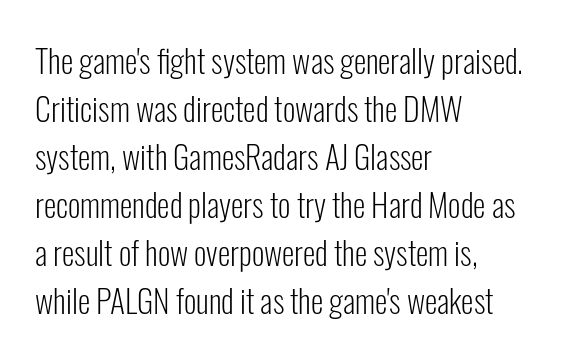
Each line starts at the same left margin while the right side varies. Stems and bowls with no extra thickness — not bold. I'd call this a sans setting — the letters go barefoot. Notice how the stems are strictly vertical — no italics here. Default kerning and tracking; the words read as compact shapes.
